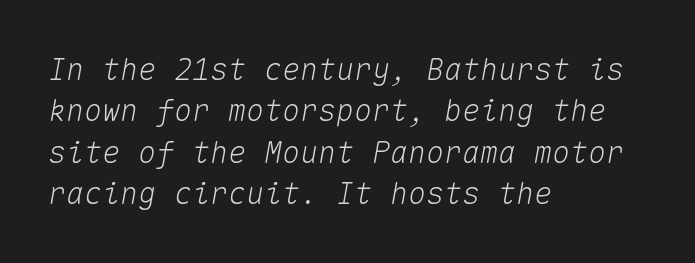
Q: Is the text italic (slanted)? A: Yes, it leans right by about 10 degrees.
Q: Is the text underlined? A: No.
Q: How is the paragraph aligned? A: Left-aligned.
Q: Is the spacing between letters normal or unusually wide? A: Normal.
Q: Is the spacing between lines tight, normal or loose? A: Normal.
Q: Width (condensed, normal, or wide)? A: Normal.
Q: Stroke contrast? A: Medium.
Q: x-height? A: Medium.
Q: Monospaced? A: Yes.
